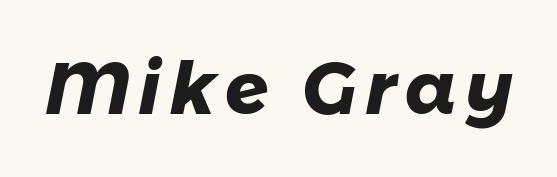
Q: Is the text bold? A: Yes.
Q: Is the typeface a serif or a sans-serif typeface? A: Sans-serif.
Q: Is the text underlined? A: No.
Q: Width (condensed, normal, or wide)? A: Normal.
Q: Stroke contrast? A: Low.
Q: x-height? A: Medium.
Q: Monospaced? A: No.
